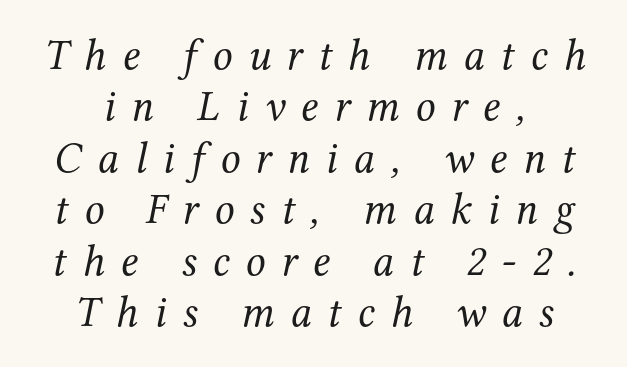
{"serif": "yes", "italic": "yes", "lean": "right", "slant_degrees": 12, "bold": "no", "weight": "regular", "width": "normal", "stroke_contrast": "medium", "x_height": "medium", "monospaced": "no", "underline": "no", "align": "center", "line_spacing_ratio": 1.17, "letter_spacing": "wide", "letter_spacing_em": 0.36, "glyph_px": 44}
